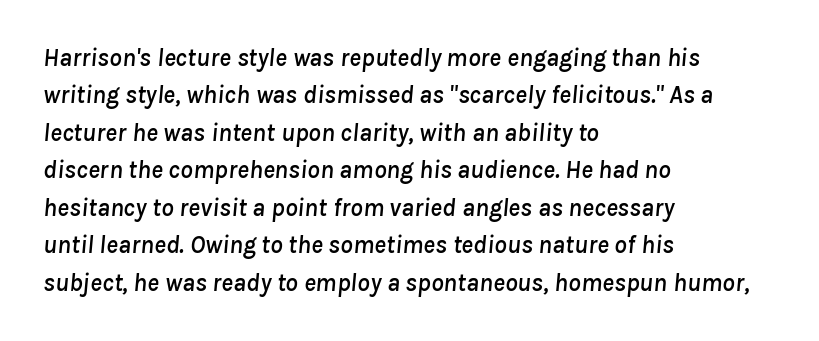
Q: Is the text italic (slanted)? A: Yes, it leans right by about 8 degrees.
Q: Is the text underlined? A: No.
Q: How is the paragraph aligned? A: Left-aligned.
Q: Is the spacing between letters normal or unusually wide? A: Normal.
Q: Is the spacing between lines tight, normal or loose? A: Normal.
